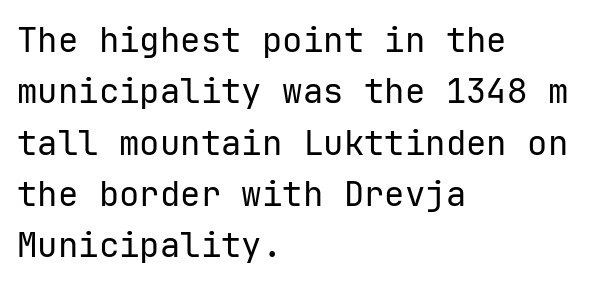
Q: Is the text bold? A: No.
Q: Is the text italic (slanted)? A: No, it is upright.
Q: Is the typeface a serif or a sans-serif typeface? A: Sans-serif.
Q: Is the text underlined? A: No.
Q: How is the paragraph aligned? A: Left-aligned.
Q: Is the spacing between letters normal or unusually wide? A: Normal.
Q: Is the spacing between lines tight, normal or loose? A: Normal.
Q: Width (condensed, normal, or wide)? A: Normal.
Q: Stroke contrast? A: Low.
Q: x-height? A: Medium.
Q: Monospaced? A: Yes.
